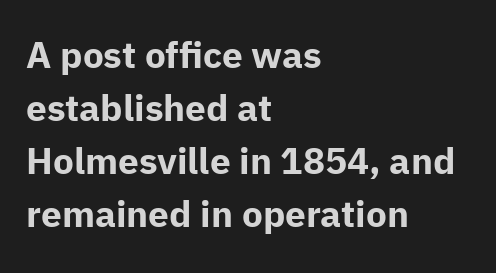
The image shows 37 px bold sans-serif type, upright; set left-aligned, normal line spacing (1.43x), normal letter spacing, not underlined; low stroke contrast and a medium x-height.
